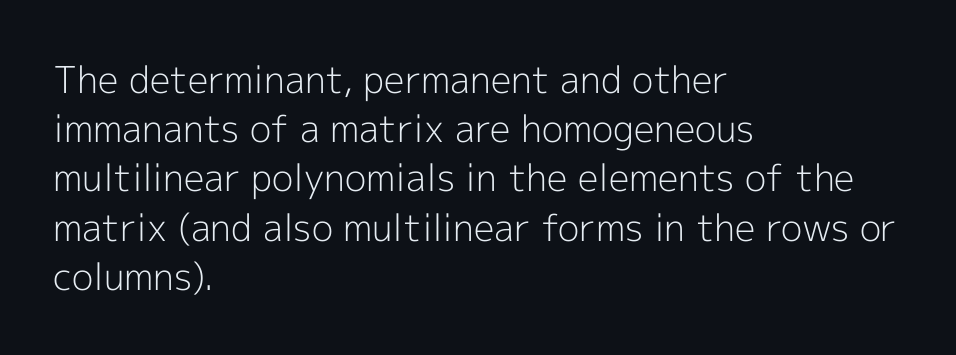
Is this a heavy cut? Hardly; it is regular or lighter. Classification — sans serif. The foot of each line stays bare and open. Reading down the column, the eye jumps a familiar distance to each next line. The rendering uses natural spacing where letterforms have individual widths. The letters stand straight up with perfectly vertical stems.
